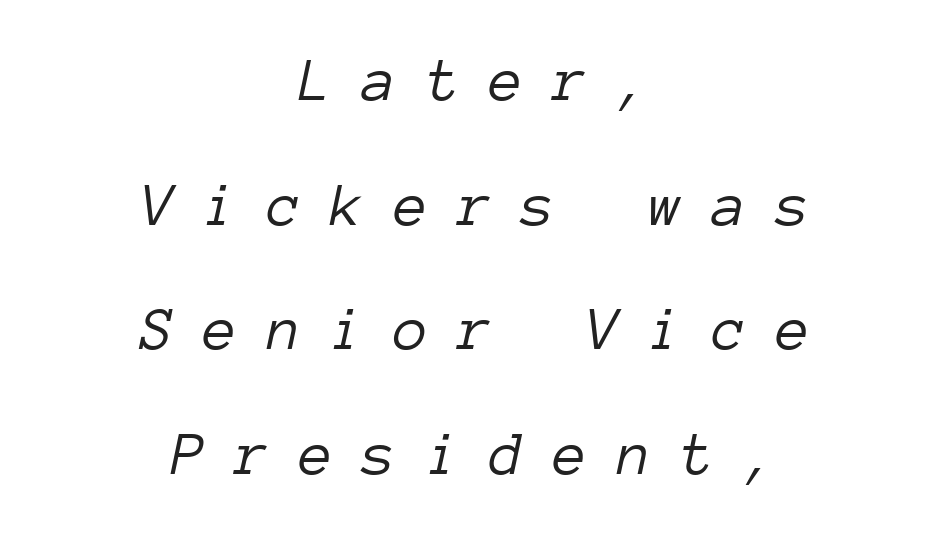
The image shows 62 px light type, italic (leaning right), monospaced; set centered, loose line spacing (2.01x), unusually wide letter spacing (+0.48 em), not underlined; low stroke contrast and a medium x-height.
